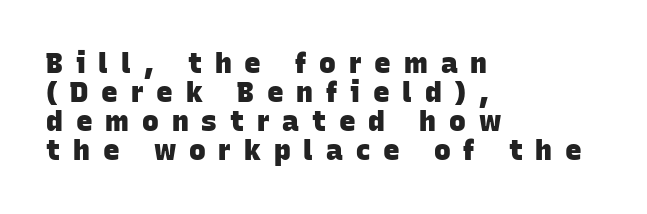
Think of a printed novel: that variable character pitch is what you see here. The lines are quadded left. Each new line begins almost immediately beneath the previous one. Tracking here is generous; glyphs stand well apart from one another. A typesetter would label this face a sans. Weight check: bold — yes, fully.
